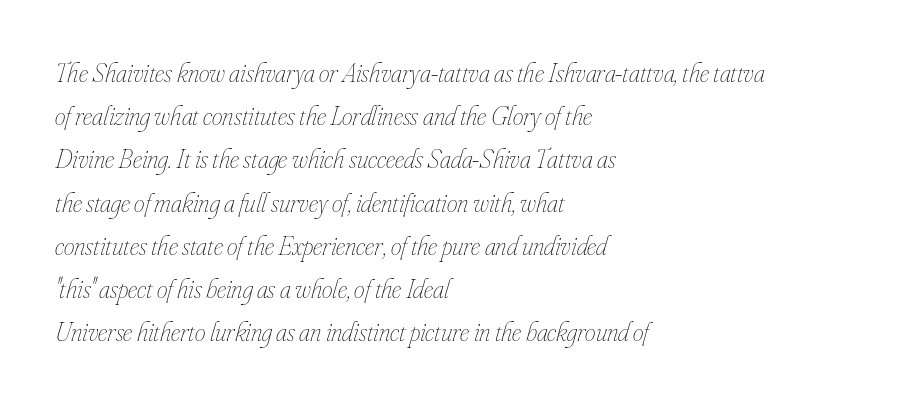
Q: Is the text bold? A: No.
Q: Is the text italic (slanted)? A: Yes, it leans right by about 16 degrees.
Q: Is the text underlined? A: No.
Q: How is the paragraph aligned? A: Left-aligned.
Q: Is the spacing between letters normal or unusually wide? A: Normal.
Q: Is the spacing between lines tight, normal or loose? A: Normal.
